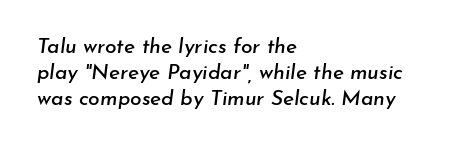
{"italic": "yes", "lean": "right", "slant_degrees": 7, "underline": "no", "align": "left", "line_spacing_ratio": 1.24, "letter_spacing": "normal", "letter_spacing_em": 0.0, "glyph_px": 21}
